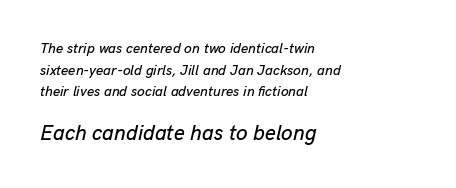
A bare baseline throughout the passage. Horizontal bands of white between lines are of average thickness. Italic: yes, the glyphs are oblique. Every row of glyphs begins at an identical x-position on the left.
